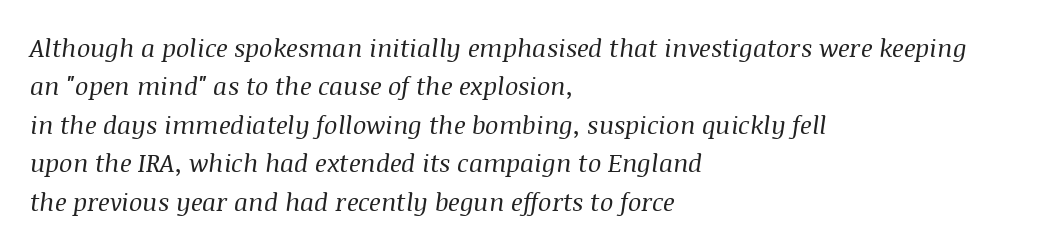
Q: Is the text bold? A: No.
Q: Is the text italic (slanted)? A: Yes, it leans right by about 8 degrees.
Q: Is the text underlined? A: No.
Q: How is the paragraph aligned? A: Left-aligned.
Q: Is the spacing between letters normal or unusually wide? A: Normal.
Q: Is the spacing between lines tight, normal or loose? A: Normal.
